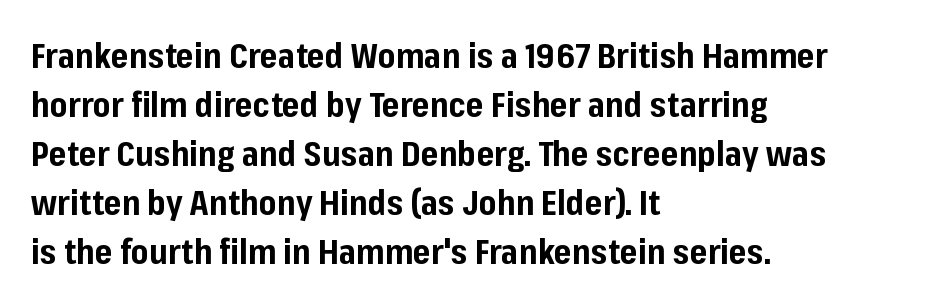
The typeface chosen for these lines omits serifs. Regarding leading, the lines here are spaced in the standard way. The line texture is even and compact thanks to regular tracking. The letters stand upright; this is a roman face. The glyphs are unaccompanied by any horizontal stroke below them. Typographic density is high because the face is bold.
